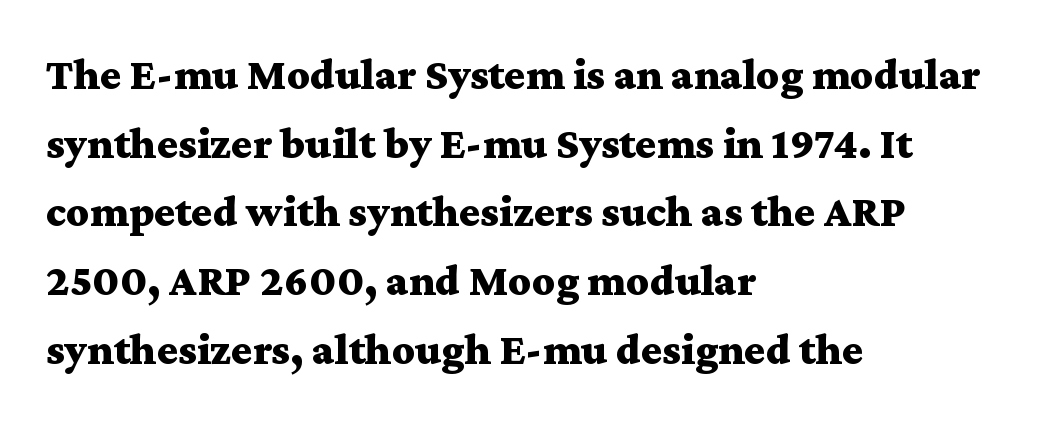
The image shows 44 px bold, wide serif type, upright; set left-aligned, normal line spacing (1.56x), normal letter spacing, not underlined; medium stroke contrast and a medium x-height.
